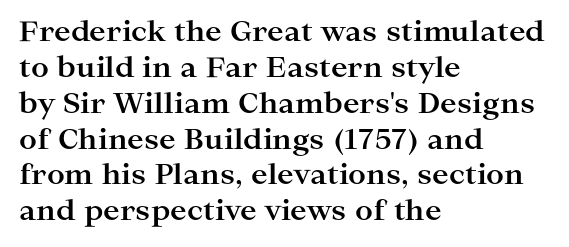
The image shows 28 px bold, wide serif type, upright; set left-aligned, normal line spacing (1.28x), normal letter spacing, not underlined; high stroke contrast and a medium x-height.
